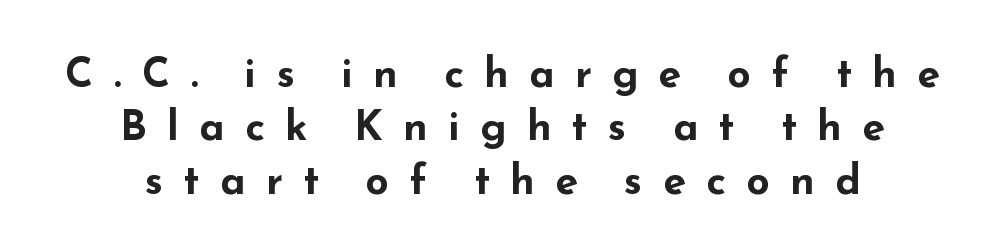
The image shows 41 px bold, wide sans-serif type, upright; set centered, normal line spacing (1.3x), unusually wide letter spacing (+0.5 em), not underlined; low stroke contrast and a small x-height.
